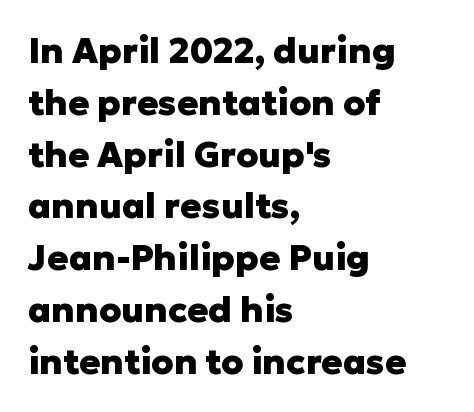
{"serif": "no", "italic": "no", "bold": "yes", "weight": "heavy", "width": "normal", "stroke_contrast": "low", "x_height": "medium", "monospaced": "no", "underline": "no", "align": "left", "line_spacing": "normal", "line_spacing_ratio": 1.48, "letter_spacing": "normal", "letter_spacing_em": 0.0, "glyph_px": 35}
